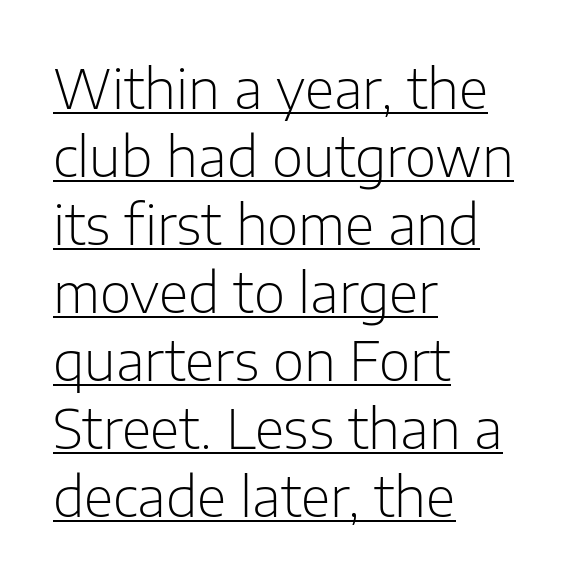
The image shows 54 px light sans-serif type, upright; set left-aligned, normal line spacing (1.26x), normal letter spacing, underlined; low stroke contrast and a medium x-height.
